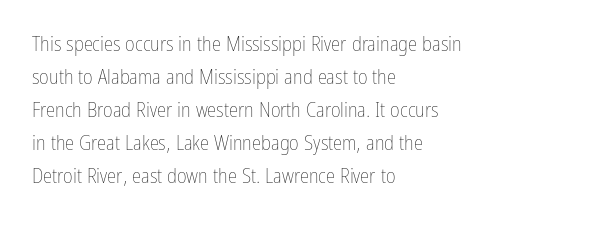
Q: Is the text bold? A: No.
Q: Is the text italic (slanted)? A: No, it is upright.
Q: Is the text underlined? A: No.
Q: How is the paragraph aligned? A: Left-aligned.
Q: Is the spacing between letters normal or unusually wide? A: Normal.
Q: Is the spacing between lines tight, normal or loose? A: Normal.
